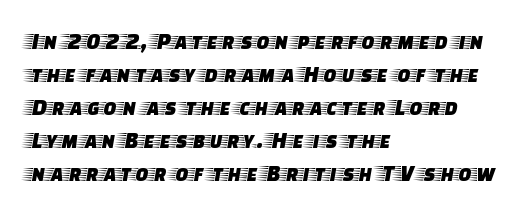
The image shows 24 px text type; set left-aligned, normal line spacing (1.38x), normal letter spacing, not underlined.
